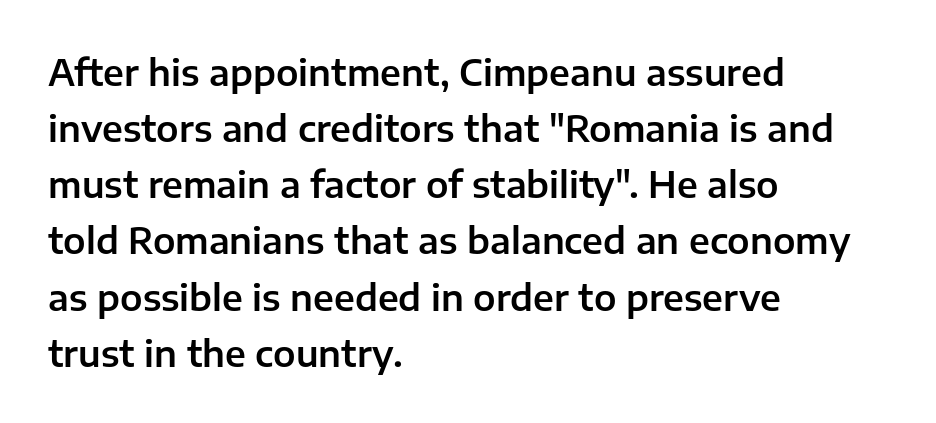
The image shows 36 px sans-serif type, upright; set left-aligned, normal line spacing (1.56x), normal letter spacing, not underlined; low stroke contrast and a medium x-height.
